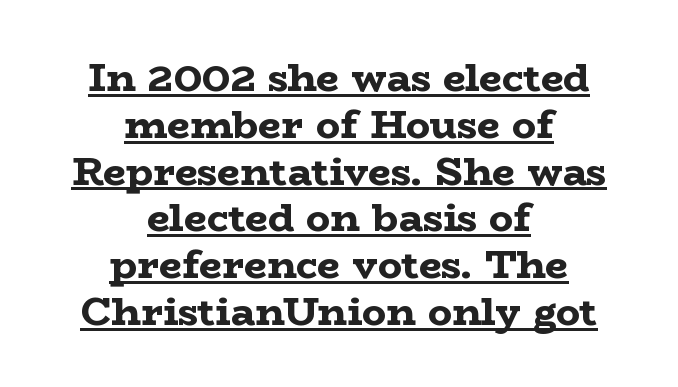
{"serif": "yes", "italic": "no", "bold": "yes", "weight": "bold", "width": "wide", "stroke_contrast": "low", "x_height": "medium", "monospaced": "no", "underline": "yes", "align": "center", "line_spacing_ratio": 1.17, "letter_spacing": "normal", "letter_spacing_em": 0.0, "glyph_px": 40}
